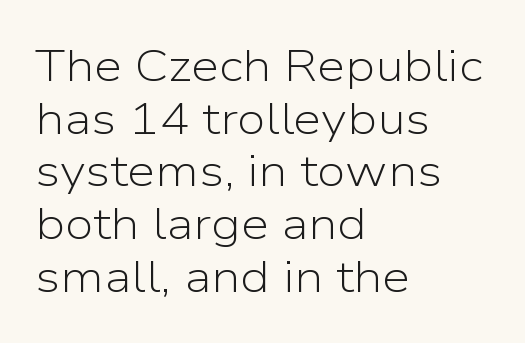
The image shows 45 px light sans-serif type, upright; set left-aligned, line spacing 1.17x, normal letter spacing, not underlined; low stroke contrast and a medium x-height.
